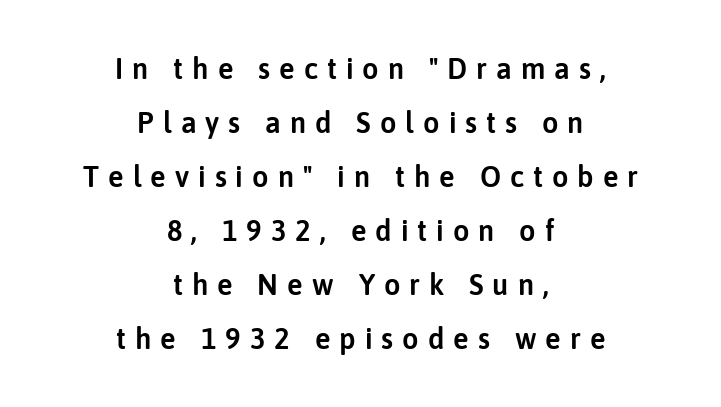
The image shows 29 px sans-serif type, upright; set centered, line spacing 1.86x, unusually wide letter spacing (+0.31 em), not underlined; low stroke contrast and a medium x-height.
